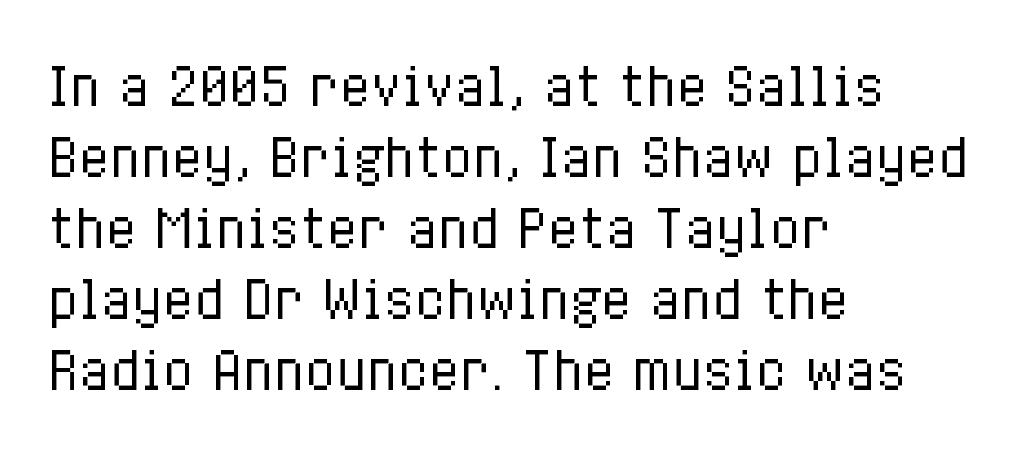
{"italic": "no", "bold": "no", "weight": "regular", "width": "condensed", "stroke_contrast": "low", "x_height": "medium", "monospaced": "no", "underline": "no", "align": "left", "line_spacing": "normal", "line_spacing_ratio": 1.39, "letter_spacing": "normal", "letter_spacing_em": 0.0, "glyph_px": 51}
